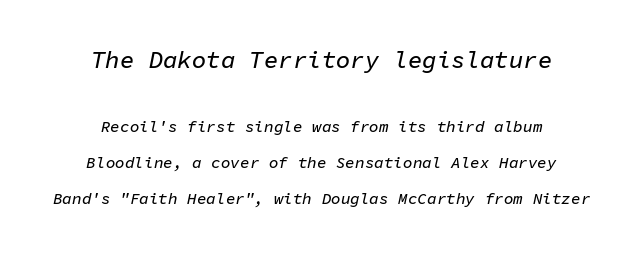
The image shows 24 px text type, italic (leaning right); set centered, loose line spacing (2.22x), normal letter spacing, not underlined; the first (top) block is 1.5x larger.
